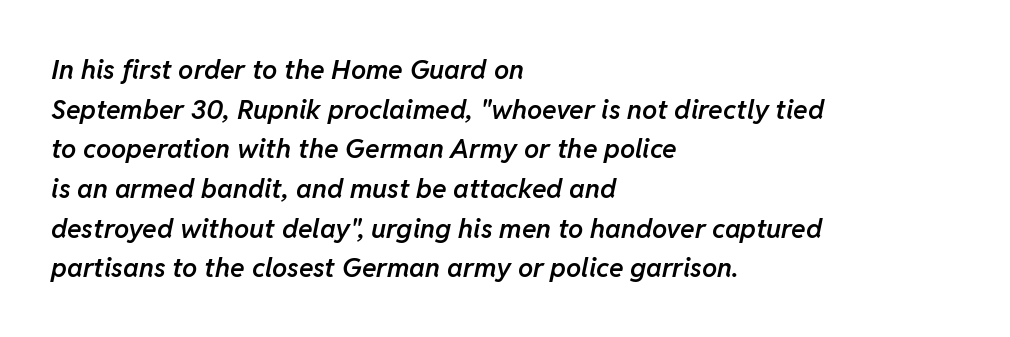
Q: Is the text bold? A: Semi-bold.
Q: Is the text italic (slanted)? A: Yes, it leans right by about 11 degrees.
Q: Is the text underlined? A: No.
Q: How is the paragraph aligned? A: Left-aligned.
Q: Is the spacing between letters normal or unusually wide? A: Normal.
Q: Is the spacing between lines tight, normal or loose? A: Normal.
